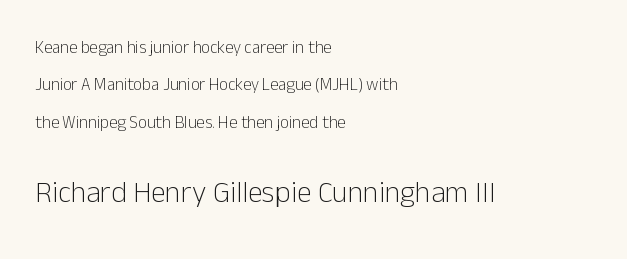
{"serif": "no", "italic": "no", "bold": "no", "weight": "light", "width": "normal", "stroke_contrast": "low", "x_height": "medium", "monospaced": "no", "underline": "no", "align": "left", "line_spacing": "loose", "line_spacing_ratio": 2.2, "letter_spacing": "normal", "letter_spacing_em": 0.0, "larger_block": "second", "size_ratio": 1.76, "glyph_px": 30}
